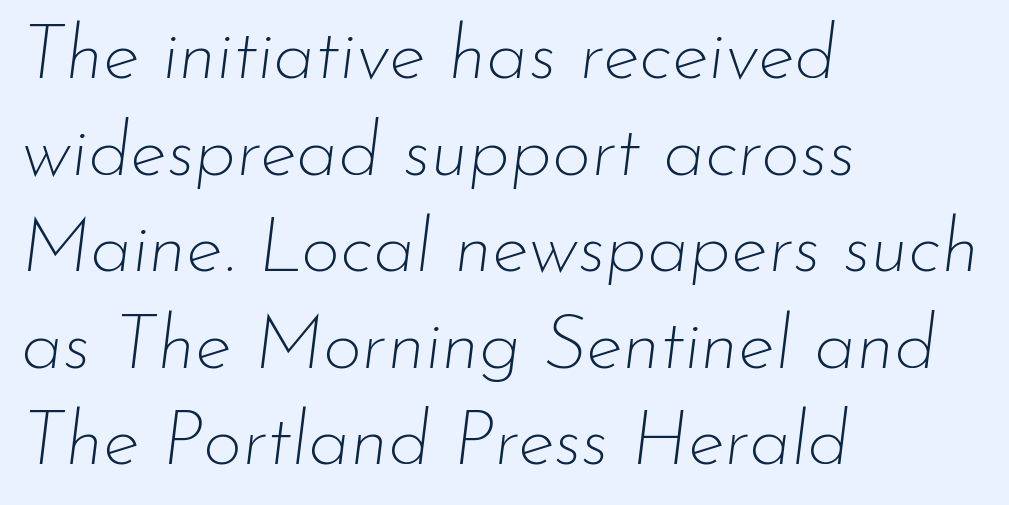
The image shows 76 px thin type, italic (leaning right); set left-aligned, normal line spacing (1.27x), normal letter spacing, not underlined; low stroke contrast and a small x-height.
